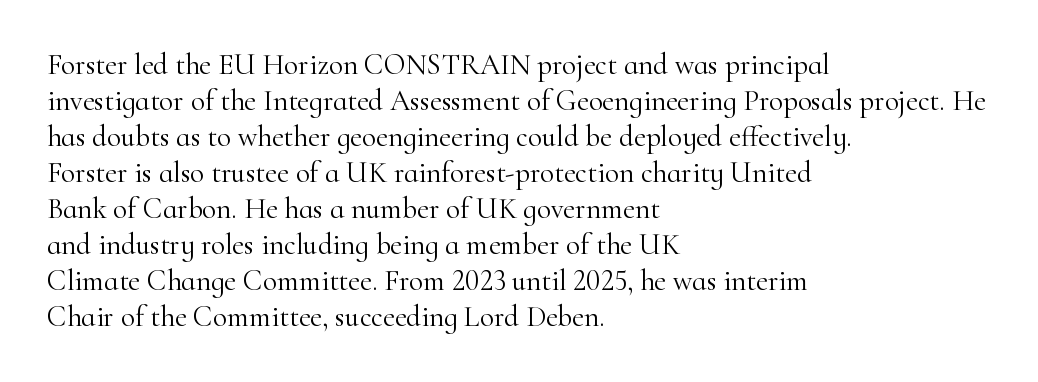
Q: Is the text bold? A: No.
Q: Is the text italic (slanted)? A: No, it is upright.
Q: Is the typeface a serif or a sans-serif typeface? A: Serif.
Q: Is the text underlined? A: No.
Q: How is the paragraph aligned? A: Left-aligned.
Q: Is the spacing between letters normal or unusually wide? A: Normal.
Q: Width (condensed, normal, or wide)? A: Normal.
Q: Stroke contrast? A: High.
Q: x-height? A: Small.
Q: Monospaced? A: No.
